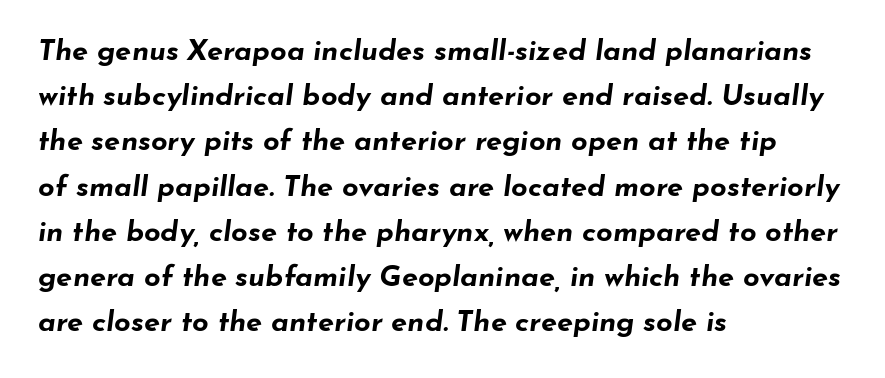
Slanted lettering throughout. This sample has the flowing, uneven cadence of proportional lettering. Each line starts at the same left margin while the right side varies. The glyphs are unaccompanied by any horizontal stroke below them.
